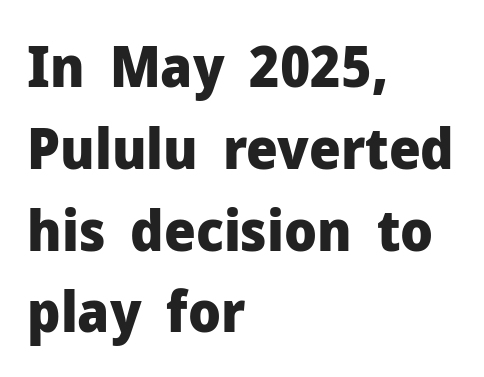
The block of text has a typical density, with ordinary space between rows. Spacing verdict: proportional, widths tailored to each character. Alignment: flush left. This is the regular roman posture of the typeface. Strong, thick strokes mark this as bold type. Only glyphs here, with clear space below each row.
